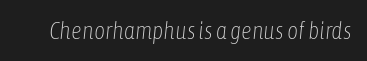
{"italic": "yes", "lean": "right", "slant_degrees": 6, "bold": "no", "underline": "no", "letter_spacing": "normal", "letter_spacing_em": 0.0, "glyph_px": 24}
